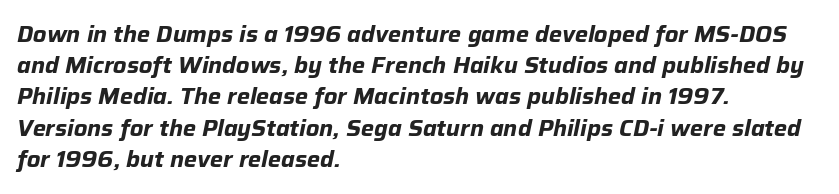
Just letters on the line, the space beneath them empty. Where is the straight margin? On the left. Heavy-handed strokes throughout: this text is bold. These lines were composed using italics. Caption: standard tracking, unaltered. Horizontal bands of white between lines are of average thickness.
